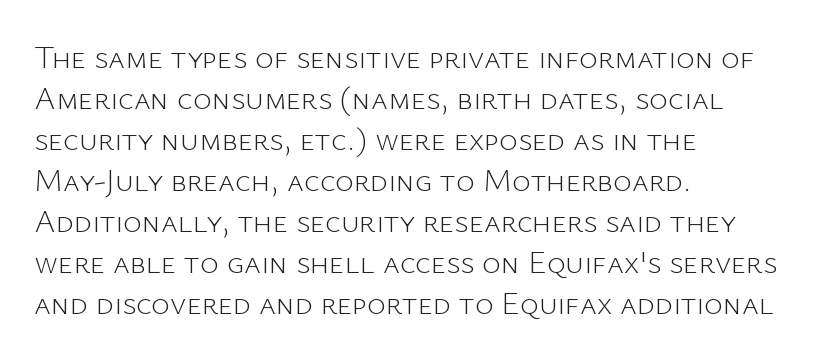
The image shows 32 px light sans-serif type, upright; set left-aligned, normal line spacing (1.28x), normal letter spacing, not underlined; low stroke contrast and a medium x-height.
